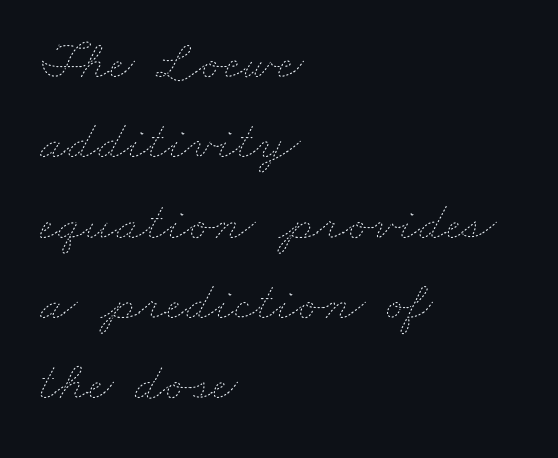
These lines are rendered in a variable-pitch font. Anything drawn beneath the words? Only blank space. Honestly, the letter spacing is just normal — you wouldn't notice it. The vertical gap from one line to the next is medium. Horizontal alignment here is leftward, the default for most running prose. Compared with a typical body face, this is equally light or lighter still.
